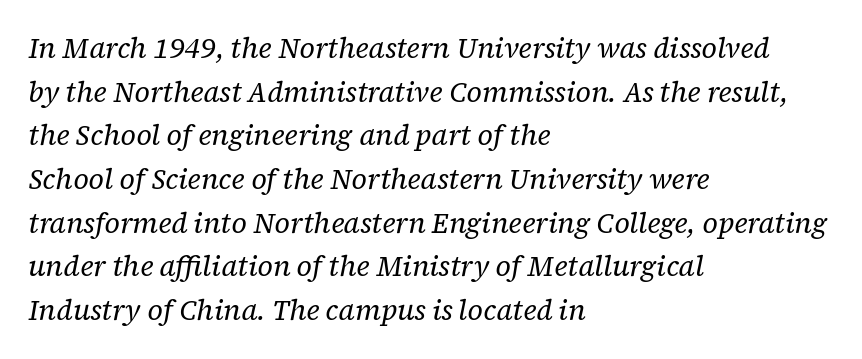
Caption: multi-line text, flush left, ragged right. Compared with typical paragraphs, the rows here are spaced about the same. What stands out about the letter spacing? Nothing — it is the standard amount. Notice how the stems are inclined rather than vertical — that's the hallmark of italics. A light-to-regular cut is what we see here.
